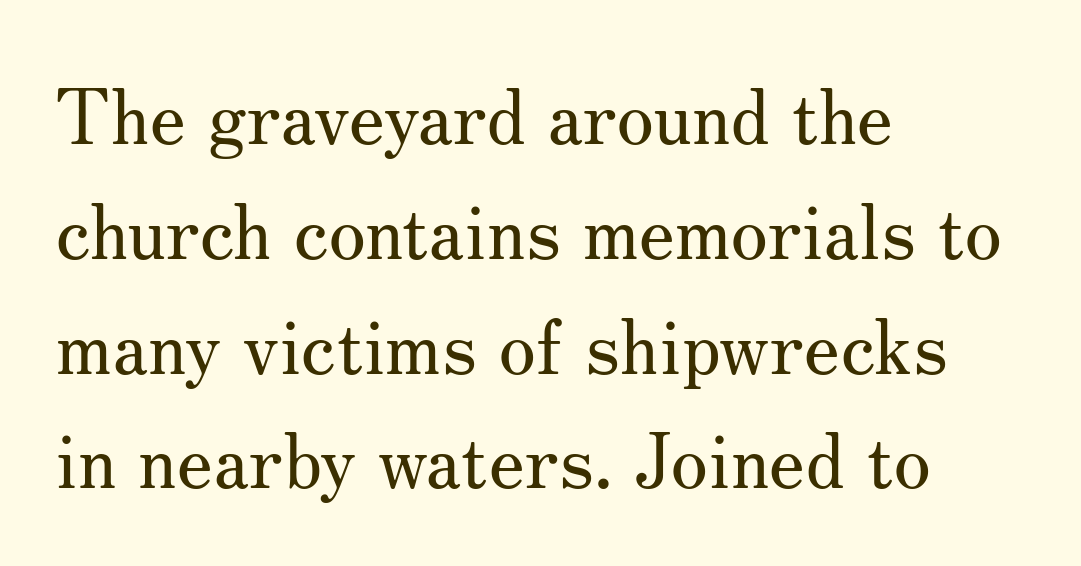
{"serif": "yes", "italic": "no", "bold": "no", "weight": "regular", "width": "normal", "stroke_contrast": "medium", "x_height": "small", "monospaced": "no", "underline": "no", "align": "left", "line_spacing": "normal", "line_spacing_ratio": 1.51, "letter_spacing": "normal", "letter_spacing_em": 0.0, "glyph_px": 76}
